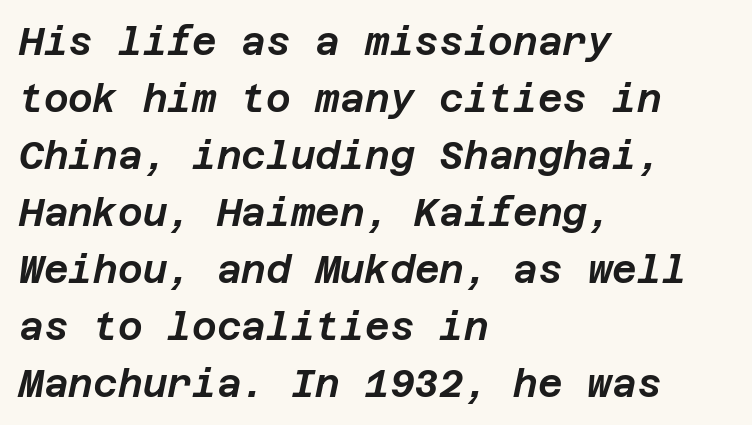
Q: Is the text italic (slanted)? A: Yes, it leans right by about 12 degrees.
Q: Is the text underlined? A: No.
Q: How is the paragraph aligned? A: Left-aligned.
Q: Is the spacing between letters normal or unusually wide? A: Normal.
Q: Is the spacing between lines tight, normal or loose? A: Normal.
Q: Width (condensed, normal, or wide)? A: Normal.
Q: Stroke contrast? A: Low.
Q: x-height? A: Large.
